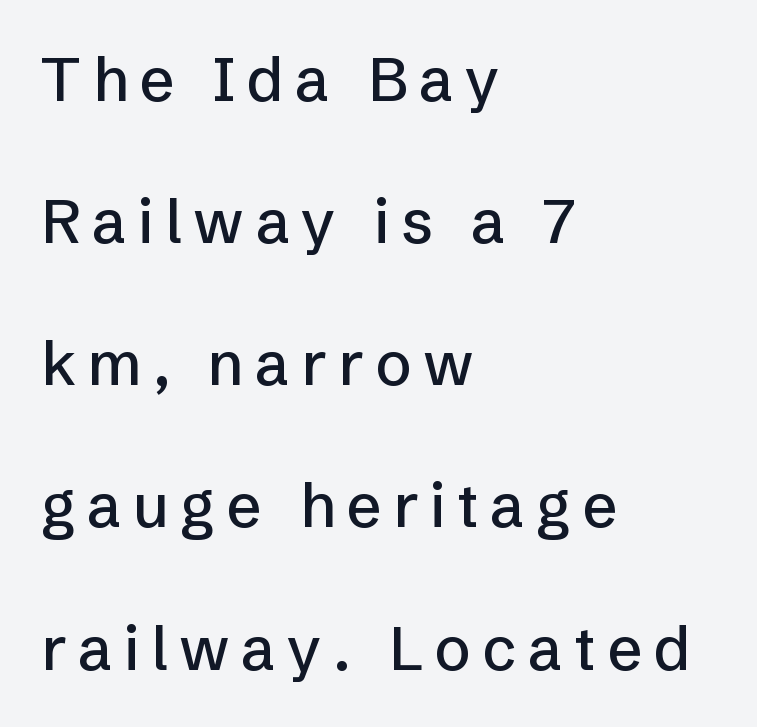
Q: Is the text italic (slanted)? A: No, it is upright.
Q: Is the typeface a serif or a sans-serif typeface? A: Sans-serif.
Q: Is the text underlined? A: No.
Q: How is the paragraph aligned? A: Left-aligned.
Q: Is the spacing between lines tight, normal or loose? A: Loose.
Q: Width (condensed, normal, or wide)? A: Normal.
Q: Stroke contrast? A: Low.
Q: x-height? A: Medium.
Q: Monospaced? A: No.
